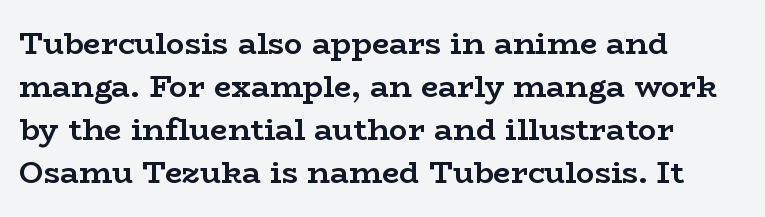
The image shows 31 px semibold, wide serif type, upright; set left-aligned, normal line spacing (1.39x), normal letter spacing, not underlined; low stroke contrast and a medium x-height.
